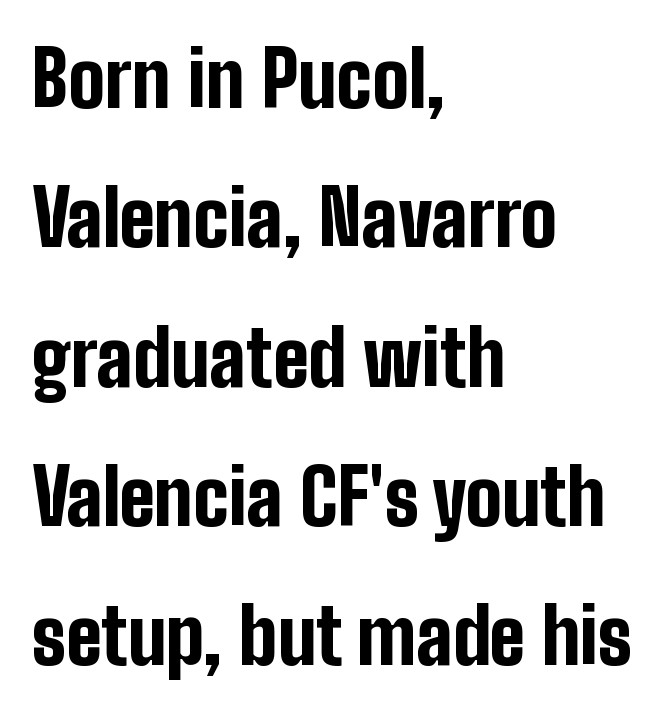
The image shows 77 px bold, condensed sans-serif type, upright; set left-aligned, line spacing 1.81x, normal letter spacing, not underlined; low stroke contrast and a medium x-height.
